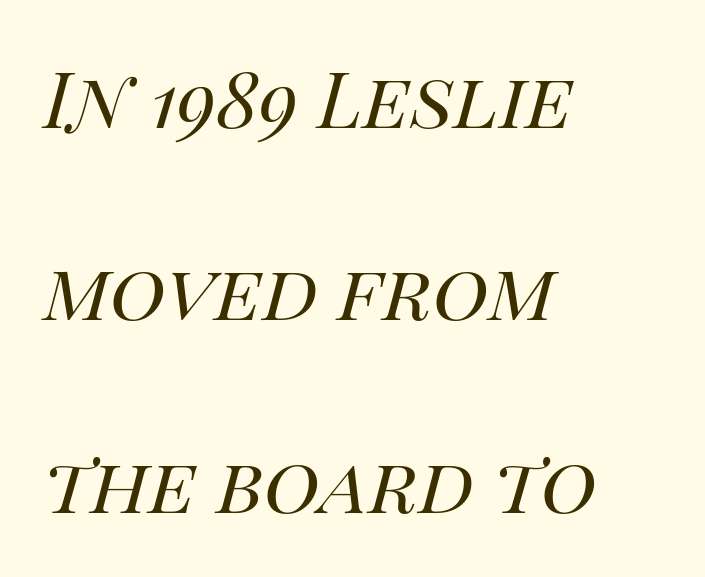
{"italic": "yes", "lean": "right", "slant_degrees": 14, "bold": "no", "weight": "regular", "width": "normal", "stroke_contrast": "high", "x_height": "large", "monospaced": "no", "underline": "no", "align": "left", "line_spacing": "loose", "line_spacing_ratio": 2.5, "letter_spacing": "normal", "letter_spacing_em": 0.0, "glyph_px": 77}
